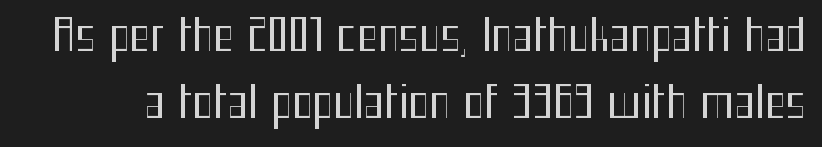
{"serif": "no", "italic": "no", "bold": "no", "weight": "regular", "width": "condensed", "stroke_contrast": "medium", "x_height": "medium", "monospaced": "no", "underline": "no", "line_spacing": "normal", "line_spacing_ratio": 1.53, "letter_spacing": "normal", "letter_spacing_em": 0.0, "glyph_px": 44}
